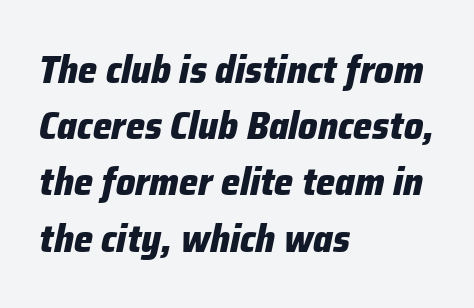
The image shows 38 px heavy type, italic (leaning right); set left-aligned, normal line spacing (1.48x), normal letter spacing, not underlined; low stroke contrast and a medium x-height.
